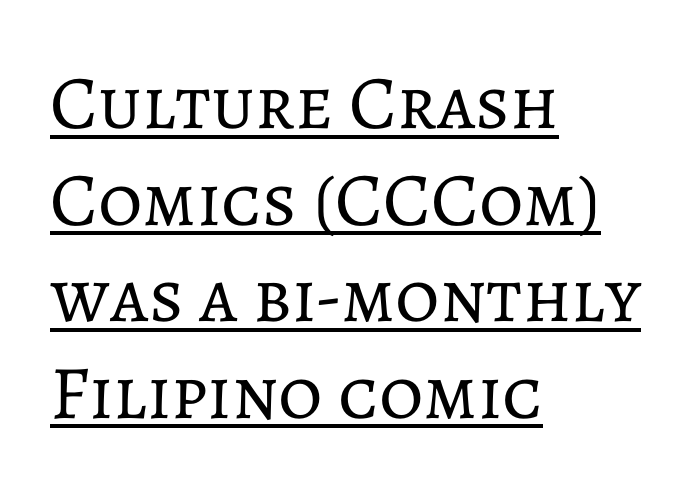
Observe the ordinary spacing: letters are neighbours, not strangers. Is the type heavy? It reads as light-to-regular instead. Successive baselines arrive at the customary interval. The passage shown is typed in a proportional face where columns would drift.
